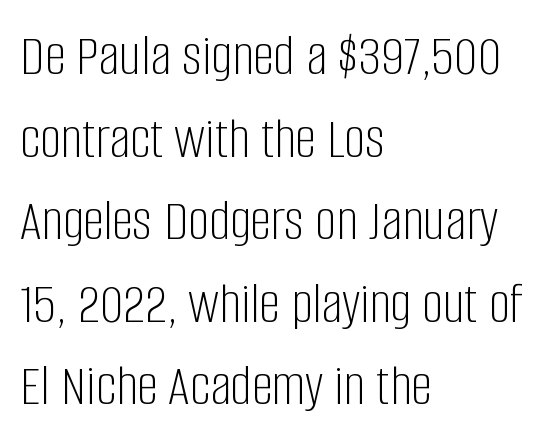
Q: Is the text bold? A: No.
Q: Is the text italic (slanted)? A: No, it is upright.
Q: Is the typeface a serif or a sans-serif typeface? A: Sans-serif.
Q: Is the text underlined? A: No.
Q: How is the paragraph aligned? A: Left-aligned.
Q: Is the spacing between letters normal or unusually wide? A: Normal.
Q: Is the spacing between lines tight, normal or loose? A: Normal.
Q: Width (condensed, normal, or wide)? A: Condensed.
Q: Stroke contrast? A: Low.
Q: x-height? A: Large.
Q: Monospaced? A: No.
